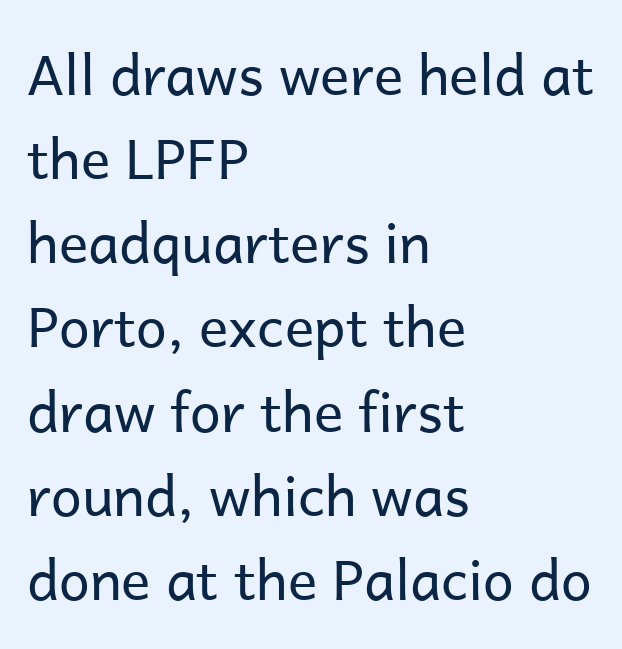
{"serif": "no", "italic": "no", "bold": "no", "weight": "regular", "width": "normal", "stroke_contrast": "low", "x_height": "medium", "monospaced": "no", "underline": "no", "align": "left", "line_spacing": "normal", "line_spacing_ratio": 1.53, "letter_spacing": "normal", "letter_spacing_em": 0.0, "glyph_px": 55}
